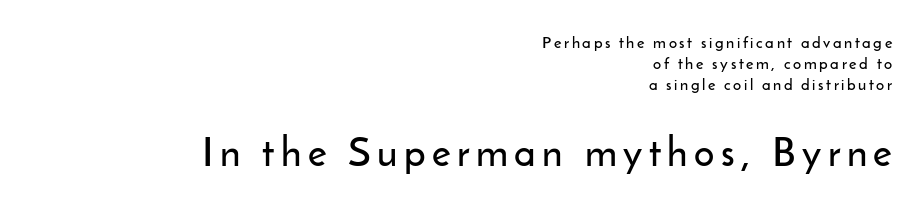
The image shows 40 px sans-serif type, upright; set right-aligned, normal line spacing (1.32x), not underlined; the second (bottom) block is 2.5x larger; low stroke contrast and a small x-height.
